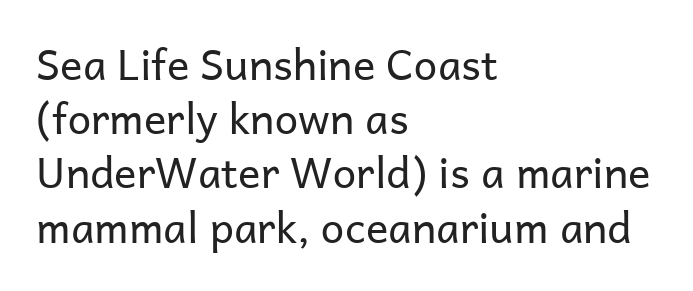
The strokes carry an ordinary text weight at most. Descenders hang freely into open space. Where is the straight margin? On the left. Each letter keeps its own natural width here, so spacing adapts to shape. Is the letter spacing exaggerated? No — it looks like the ordinary default. How would I describe the line gaps? Plain and ordinary.
